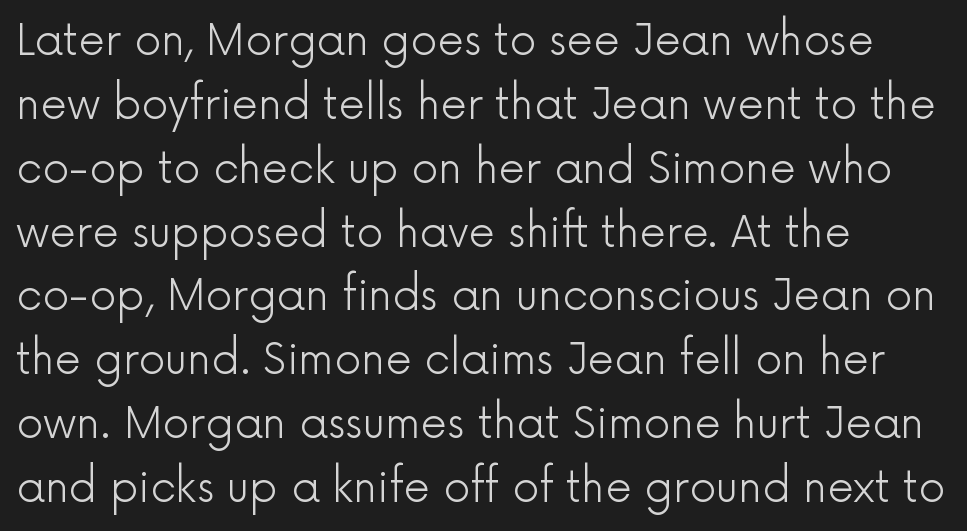
The image shows 42 px light sans-serif type, upright; set left-aligned, normal line spacing (1.52x), normal letter spacing, not underlined; a medium x-height.
